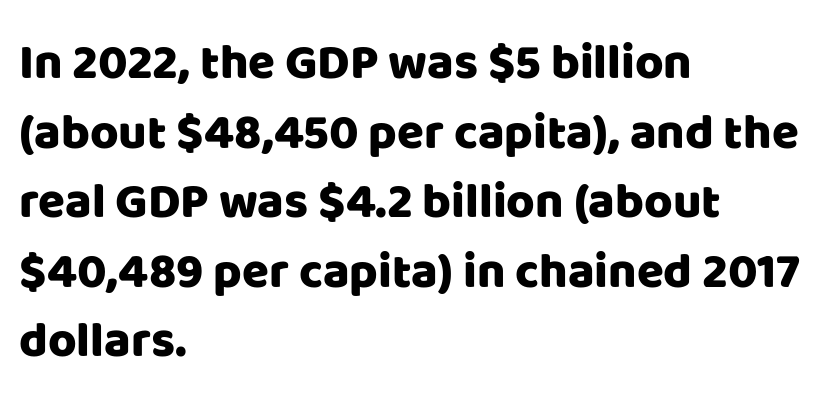
Evenly set lines give the paragraph a standard silhouette. Inter-character spacing is left at the font's built-in metrics. The type sits square on the baseline with zero lean. Has an underline been added? It has not. The paragraph has a hard left edge and a soft right edge. Nothing sits at the stroke ends, so this counts as sans-serif.
